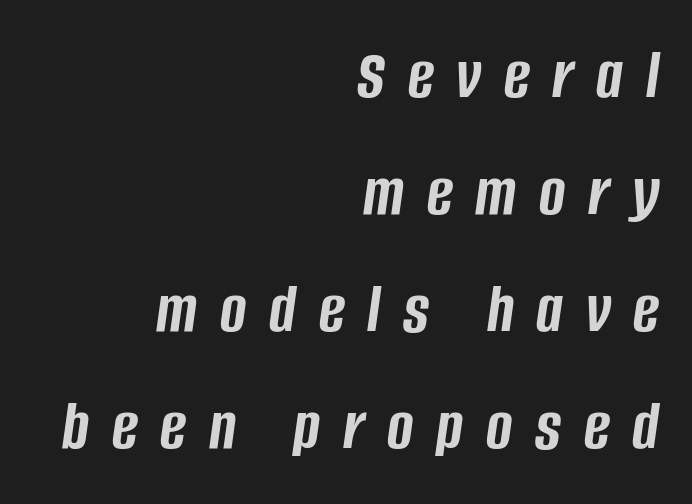
The image shows 71 px semibold, condensed type, italic (leaning right); set right-aligned, normal line spacing (1.65x), unusually wide letter spacing (+0.32 em), not underlined; low stroke contrast and a large x-height.
